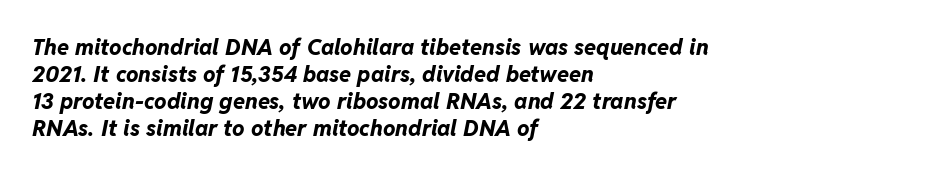
{"italic": "yes", "lean": "right", "slant_degrees": 11, "bold": "yes", "underline": "no", "align": "left", "line_spacing_ratio": 1.23, "letter_spacing": "normal", "letter_spacing_em": 0.0, "glyph_px": 22}
